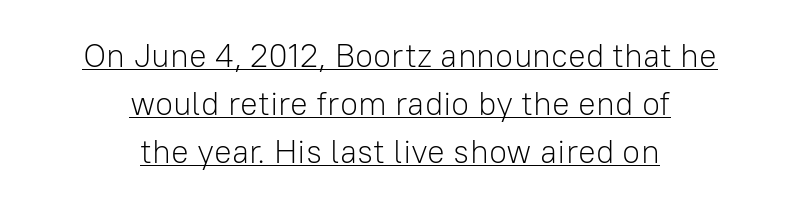
The typesetter chose a symmetrical, centered arrangement here. You could not count columns in this text — the font is proportionally spaced. No letter is thick-stroked: the sample isn't bold. If you drew a line through each stem, it would be perfectly vertical. Somebody hit Ctrl+U on this one — the words are underlined.
